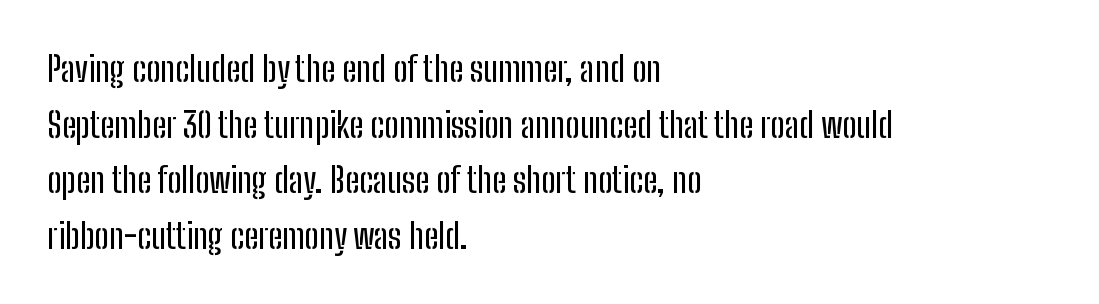
The image shows 35 px condensed sans-serif type, upright; set left-aligned, normal line spacing (1.59x), normal letter spacing, not underlined; low stroke contrast and a medium x-height.
